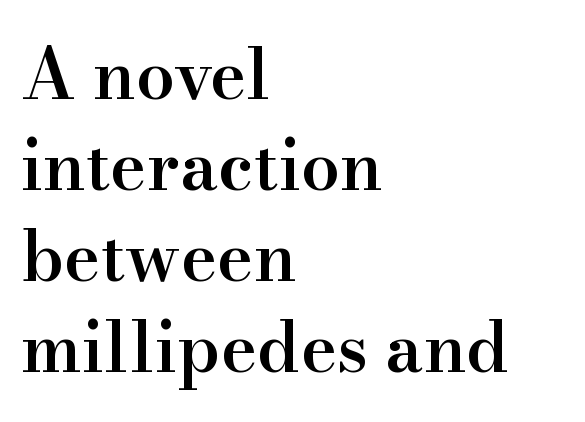
Q: Is the text bold? A: Semi-bold.
Q: Is the text italic (slanted)? A: No, it is upright.
Q: Is the typeface a serif or a sans-serif typeface? A: Serif.
Q: Is the text underlined? A: No.
Q: How is the paragraph aligned? A: Left-aligned.
Q: Is the spacing between letters normal or unusually wide? A: Normal.
Q: Is the spacing between lines tight, normal or loose? A: Normal.
Q: Width (condensed, normal, or wide)? A: Normal.
Q: Stroke contrast? A: High.
Q: x-height? A: Small.
Q: Monospaced? A: No.
